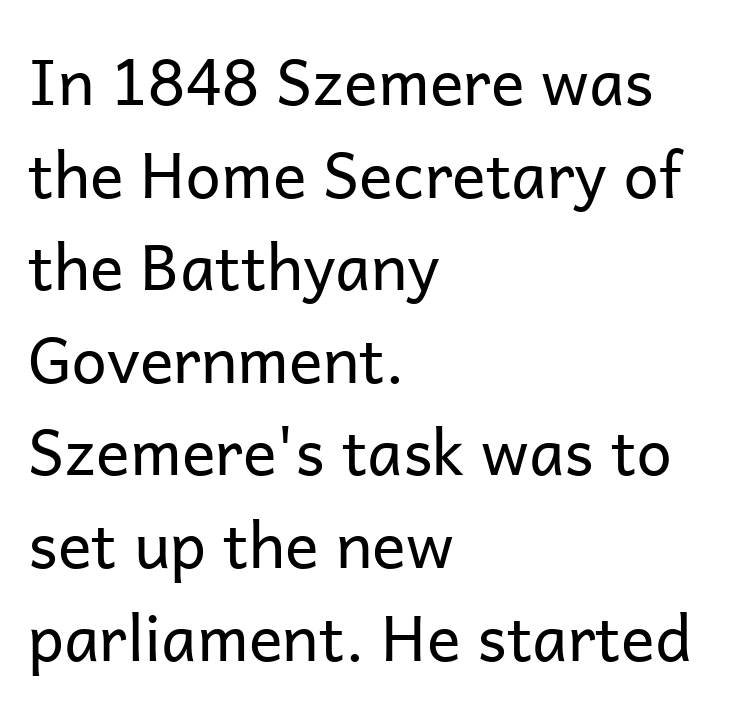
The image shows 63 px regular-weight sans-serif type, upright; set left-aligned, normal line spacing (1.47x), normal letter spacing, not underlined; low stroke contrast and a medium x-height.
